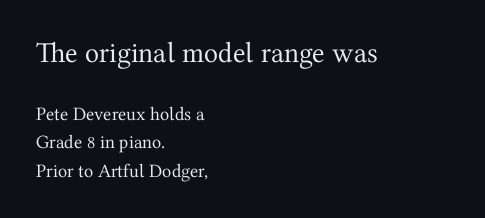
{"serif": "yes", "italic": "no", "bold": "no", "weight": "regular", "width": "normal", "stroke_contrast": "medium", "x_height": "medium", "monospaced": "no", "underline": "no", "align": "left", "line_spacing": "normal", "line_spacing_ratio": 1.5, "letter_spacing": "normal", "letter_spacing_em": 0.0, "larger_block": "first", "size_ratio": 1.53, "glyph_px": 29}
